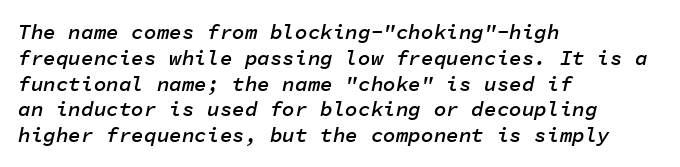
{"italic": "yes", "lean": "right", "slant_degrees": 11, "bold": "semi", "underline": "no", "align": "left", "line_spacing_ratio": 1.23, "letter_spacing": "normal", "letter_spacing_em": 0.0, "glyph_px": 21}
